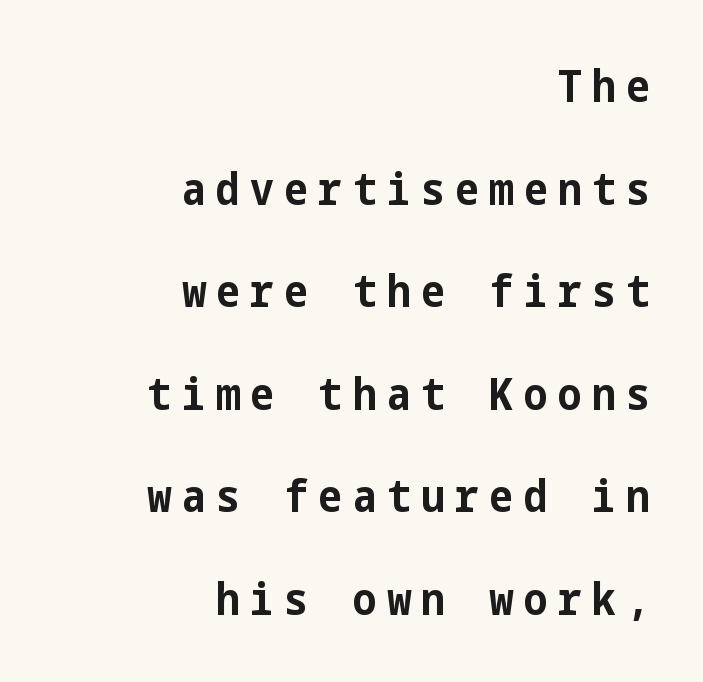
The letters stand upright; this is a roman face. Between one letter and the next there's a generous, obvious gap. A clean baseline with only descenders dipping below it. Each new line begins a long way beneath the previous one. The passage is arranged like a letterhead date or caption credit — flush right.
